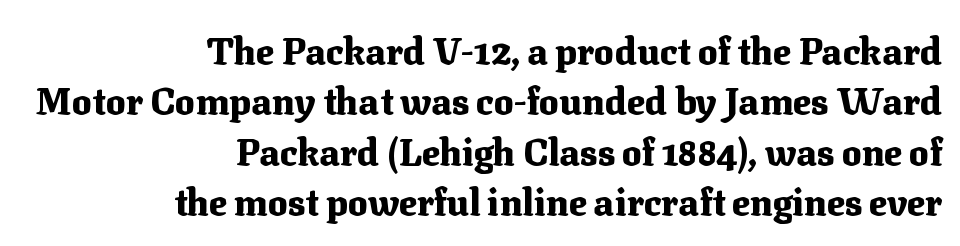
The glyphs in this specimen are seriffed. Check under the words: just untouched page. Nothing unusual about the tracking: characters are spaced as the font intends. A student would call this right alignment; a typographer would say flush right, rag left.
